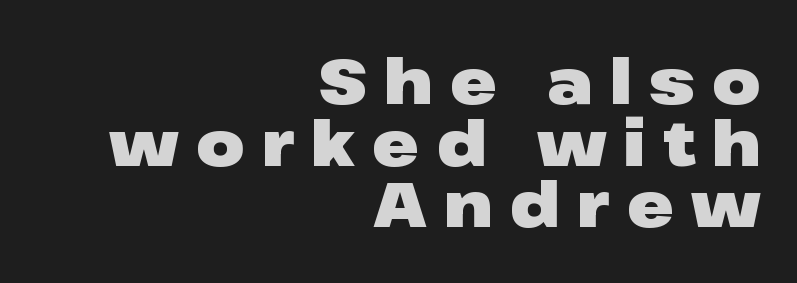
The image shows 63 px heavy, wide sans-serif type, upright; set right-aligned, tight line spacing (0.98x), unusually wide letter spacing (+0.27 em), not underlined; low stroke contrast and a medium x-height.
